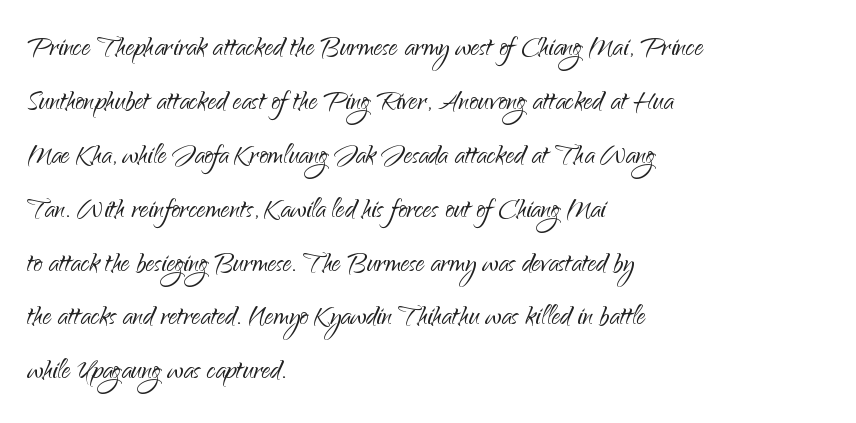
Descenders hang freely into open space. The face used here is proportionally spaced, like ordinary book or web type. These lines are composed in type without serifs. Interline gaps are of average width in this sample. No extra tracking has been applied to these lines.
